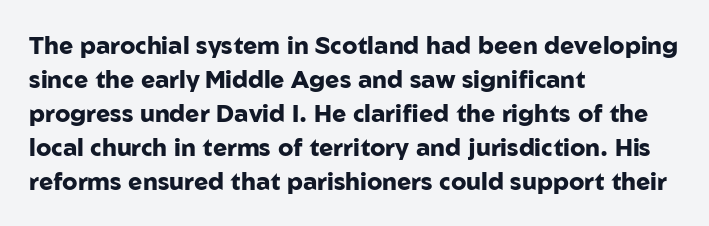
The passage shown stacks its lines at a standard gap. These lines keep a tight, regular rhythm from letter to letter. Descenders hang freely into open space. The sample has been set heavy, in full bold. Leftover space on each line is placed entirely after the last word. Nope, not italic — everything's standing straight.
